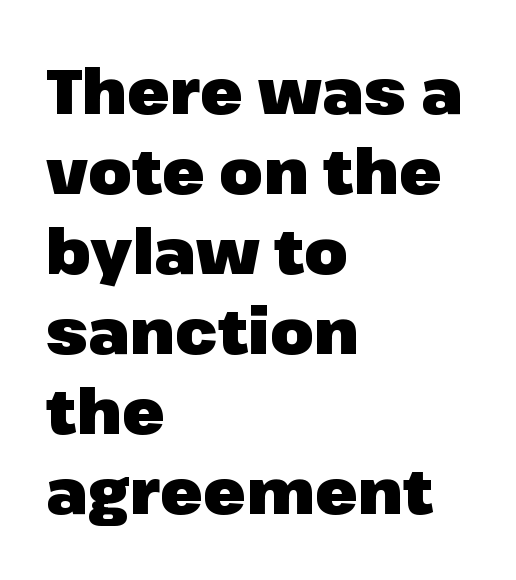
These lines carry a lot of weight — the face is fully bold. The font's upright variant was chosen for this text. Check the space under the baseline: it is left empty. Line spacing here is normal. Does the copy run flush right? No — it runs flush left.
